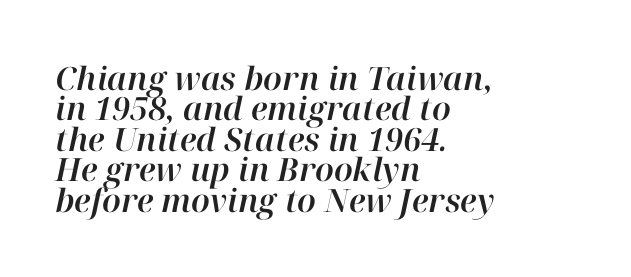
Q: Is the text italic (slanted)? A: Yes, it leans right by about 12 degrees.
Q: Is the text underlined? A: No.
Q: How is the paragraph aligned? A: Left-aligned.
Q: Is the spacing between letters normal or unusually wide? A: Normal.
Q: Is the spacing between lines tight, normal or loose? A: Tight.
Q: Width (condensed, normal, or wide)? A: Normal.
Q: Stroke contrast? A: High.
Q: x-height? A: Medium.
Q: Monospaced? A: No.
